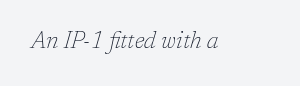
The image shows 23 px text type, italic (leaning right); set normal letter spacing, not underlined.
